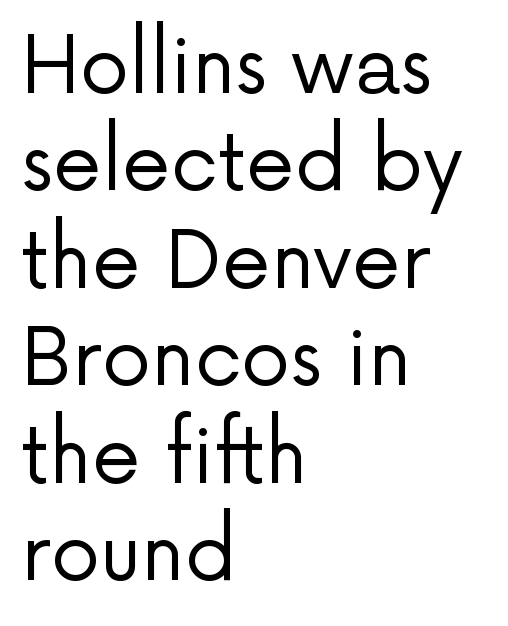
{"serif": "no", "italic": "no", "bold": "no", "weight": "regular", "width": "normal", "stroke_contrast": "low", "x_height": "medium", "monospaced": "no", "underline": "no", "align": "left", "line_spacing": "normal", "line_spacing_ratio": 1.25, "letter_spacing": "normal", "letter_spacing_em": 0.0, "glyph_px": 78}
